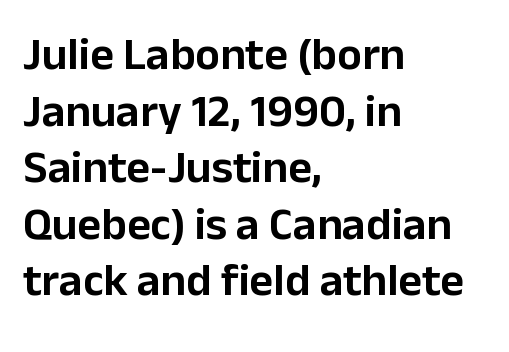
The lettering stays uniformly vertical, giving the passage a roman look. Nothing sits at the stroke ends, so this counts as sans-serif. Which margin do the lines hug? The left one — the right edge is uneven. Looks like regular typesetting: each glyph gets only the width it needs. Compared with typical body copy, the letter spacing here is the same.
